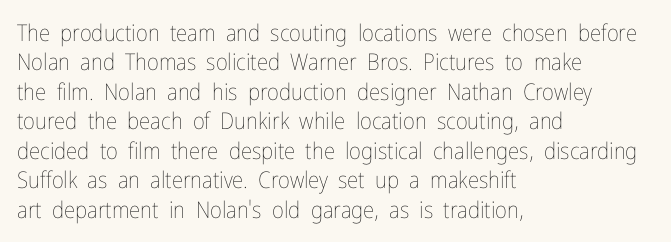
The image shows 23 px text type, upright; set left-aligned, normal line spacing (1.28x), normal letter spacing, not underlined.
